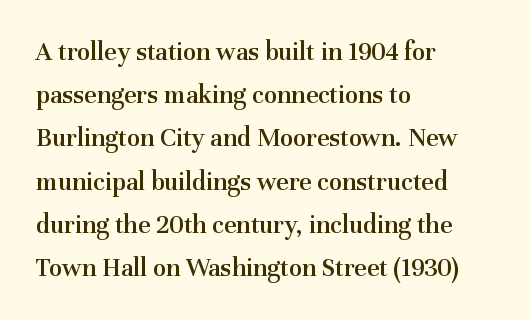
The image shows 27 px text type, upright; set left-aligned, normal line spacing (1.6x), normal letter spacing, not underlined.
